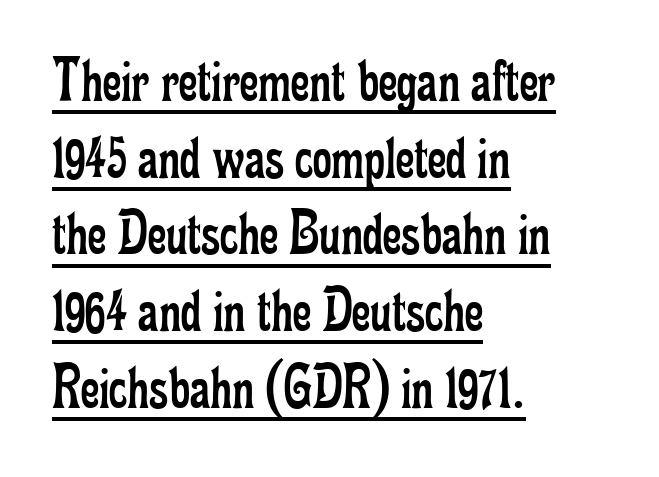
The image shows 65 px regular-weight, condensed serif type, upright; set left-aligned, line spacing 1.18x, normal letter spacing, underlined; low stroke contrast and a small x-height.
